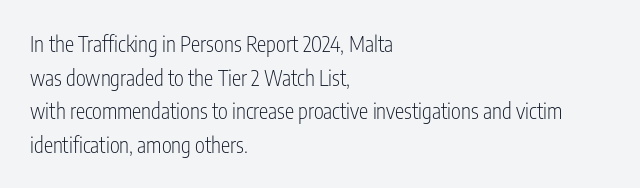
{"italic": "no", "bold": "no", "underline": "no", "align": "left", "line_spacing": "normal", "line_spacing_ratio": 1.6, "letter_spacing": "normal", "letter_spacing_em": 0.0, "glyph_px": 21}
